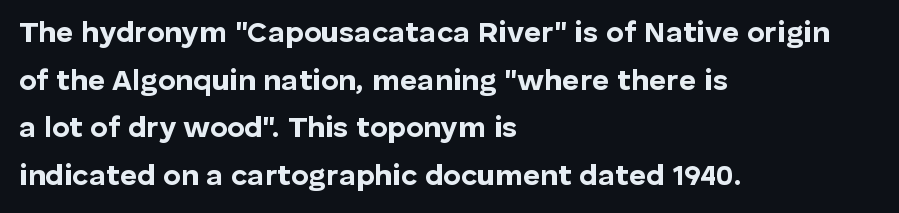
The image shows 30 px bold sans-serif type, upright; set left-aligned, normal line spacing (1.59x), normal letter spacing, not underlined; low stroke contrast and a medium x-height.
